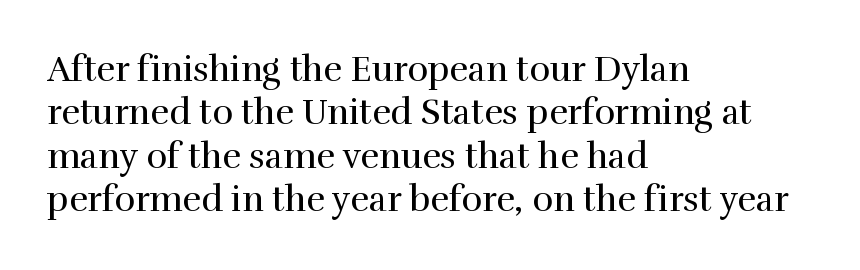
The image shows 35 px regular-weight serif type, upright; set left-aligned, line spacing 1.24x, normal letter spacing, not underlined; a medium x-height.
